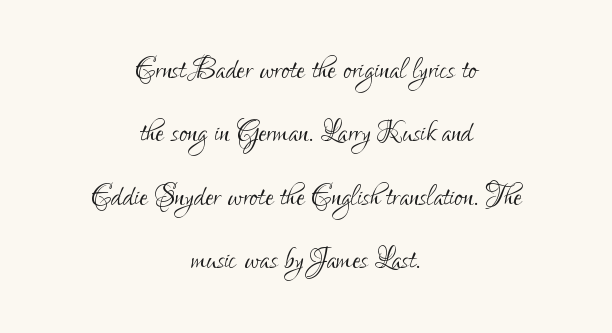
{"serif": "no", "bold": "no", "weight": "light", "width": "condensed", "stroke_contrast": "low", "x_height": "small", "monospaced": "no", "underline": "no", "align": "center", "line_spacing": "normal", "line_spacing_ratio": 1.67, "letter_spacing": "normal", "letter_spacing_em": 0.0, "glyph_px": 38}
